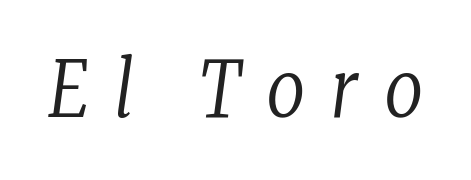
{"serif": "yes", "italic": "yes", "lean": "right", "slant_degrees": 8, "bold": "no", "weight": "regular", "width": "condensed", "stroke_contrast": "low", "x_height": "medium", "monospaced": "no", "underline": "no", "letter_spacing": "wide", "letter_spacing_em": 0.33, "glyph_px": 77}
